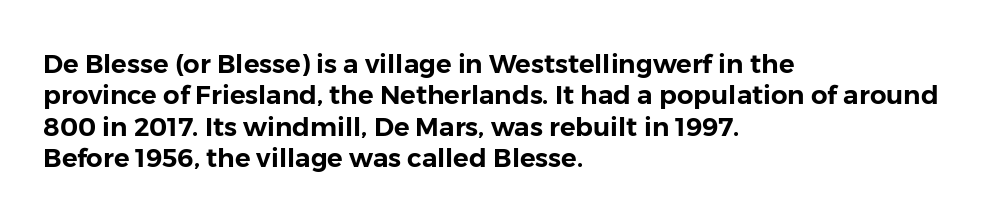
Tracking value appears to be zero — textbook default spacing. Rendered with straight, roman letterforms. Short and long lines alike share a common starting point at left. A bare baseline throughout the passage.
